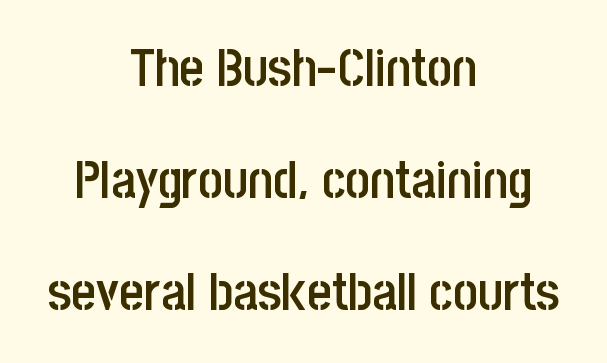
{"serif": "no", "italic": "no", "bold": "semi", "weight": "semibold", "width": "condensed", "stroke_contrast": "low", "x_height": "large", "monospaced": "no", "underline": "no", "align": "center", "line_spacing": "loose", "line_spacing_ratio": 2.11, "letter_spacing": "normal", "letter_spacing_em": 0.0, "glyph_px": 53}
